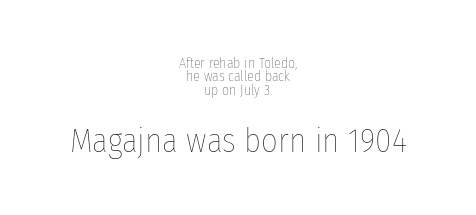
{"italic": "no", "bold": "no", "weight": "thin", "width": "condensed", "stroke_contrast": "low", "x_height": "medium", "monospaced": "no", "underline": "no", "align": "center", "line_spacing": "tight", "line_spacing_ratio": 0.96, "letter_spacing": "normal", "letter_spacing_em": 0.0, "larger_block": "second", "size_ratio": 2.36, "glyph_px": 33}
